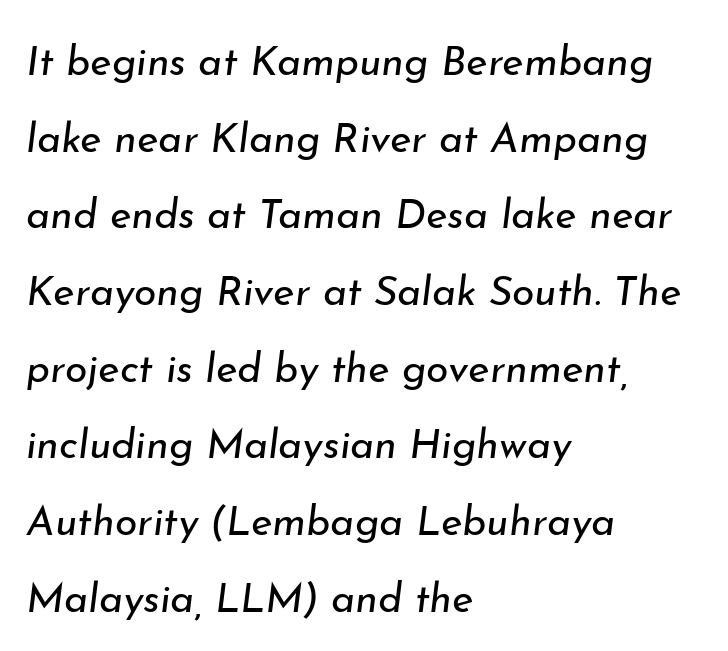
Q: Is the text bold? A: No.
Q: Is the text italic (slanted)? A: Yes, it leans right by about 7 degrees.
Q: Is the text underlined? A: No.
Q: How is the paragraph aligned? A: Left-aligned.
Q: Is the spacing between letters normal or unusually wide? A: Normal.
Q: Width (condensed, normal, or wide)? A: Normal.
Q: Stroke contrast? A: Low.
Q: x-height? A: Small.
Q: Monospaced? A: No.
